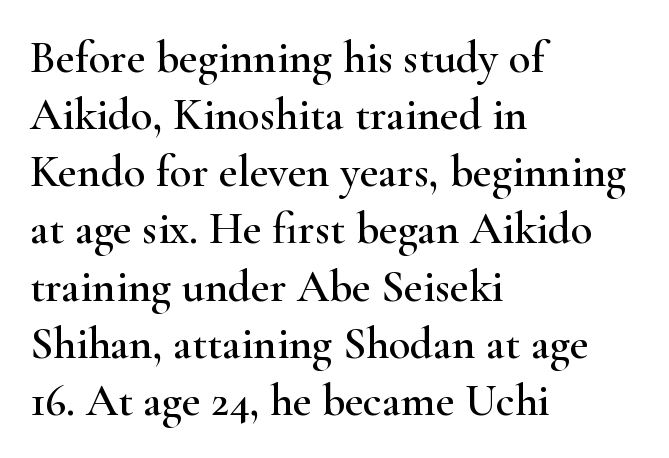
Q: Is the text italic (slanted)? A: No, it is upright.
Q: Is the typeface a serif or a sans-serif typeface? A: Serif.
Q: Is the text underlined? A: No.
Q: How is the paragraph aligned? A: Left-aligned.
Q: Is the spacing between letters normal or unusually wide? A: Normal.
Q: Is the spacing between lines tight, normal or loose? A: Normal.
Q: Width (condensed, normal, or wide)? A: Wide.
Q: Stroke contrast? A: High.
Q: x-height? A: Small.
Q: Monospaced? A: No.
